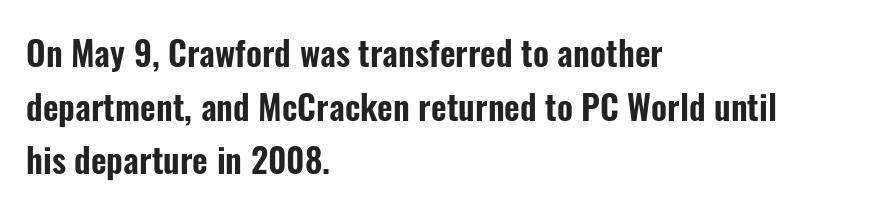
Q: Is the text italic (slanted)? A: No, it is upright.
Q: Is the typeface a serif or a sans-serif typeface? A: Sans-serif.
Q: Is the text underlined? A: No.
Q: How is the paragraph aligned? A: Left-aligned.
Q: Is the spacing between letters normal or unusually wide? A: Normal.
Q: Is the spacing between lines tight, normal or loose? A: Normal.
Q: Width (condensed, normal, or wide)? A: Condensed.
Q: Stroke contrast? A: Low.
Q: x-height? A: Medium.
Q: Monospaced? A: No.
